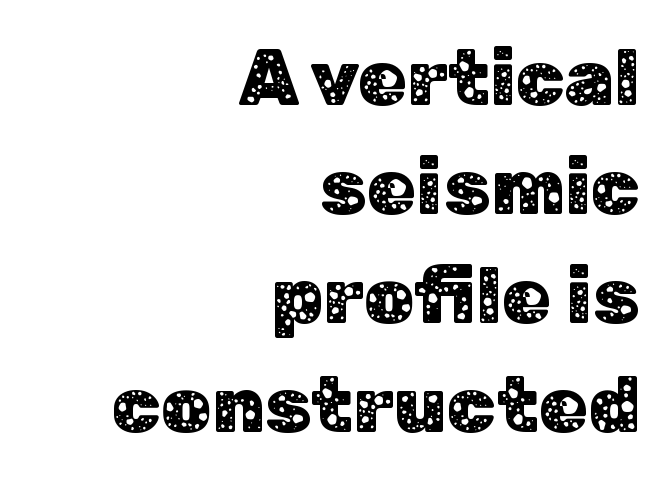
{"serif": "no", "italic": "no", "width": "normal", "stroke_contrast": "low", "x_height": "medium", "monospaced": "no", "underline": "no", "align": "right", "line_spacing": "normal", "line_spacing_ratio": 1.38, "letter_spacing": "normal", "letter_spacing_em": 0.0, "glyph_px": 79}
